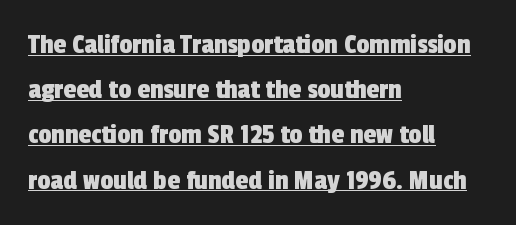
The image shows 29 px condensed sans-serif type; set left-aligned, normal line spacing (1.56x), normal letter spacing, underlined; a medium x-height.
